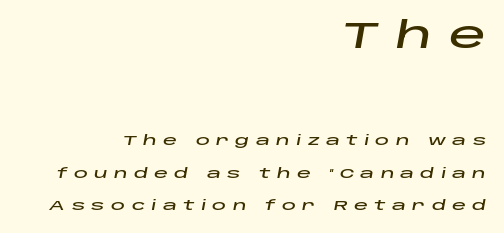
The image shows 37 px wide type, italic (leaning right); set right-aligned, loose line spacing (2.32x), unusually wide letter spacing (+0.45 em), not underlined; the first (top) block is 2.64x larger; low stroke contrast and a large x-height.
